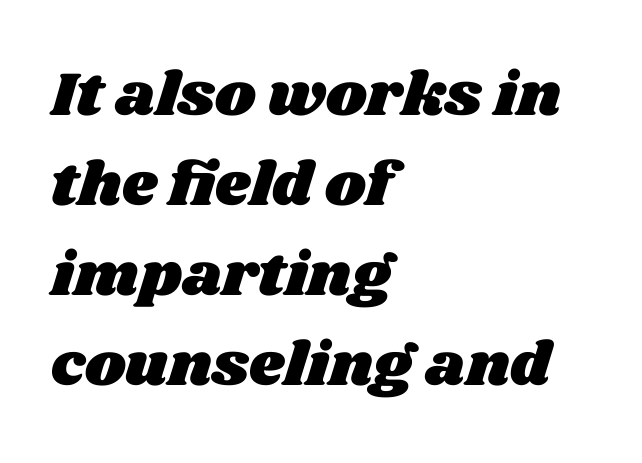
If you drew a ruler down the left edge, every line would touch it. These lines are rendered in a variable-pitch font. Short note: letters normally spaced. Honestly, the row spacing looks completely unremarkable. The area under the type is left untouched.
